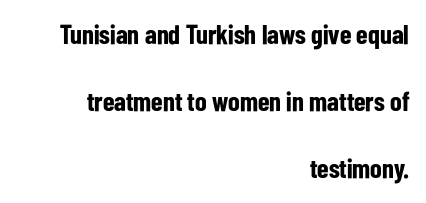
Q: Is the text bold? A: Yes.
Q: Is the text italic (slanted)? A: No, it is upright.
Q: Is the text underlined? A: No.
Q: How is the paragraph aligned? A: Right-aligned.
Q: Is the spacing between letters normal or unusually wide? A: Normal.
Q: Is the spacing between lines tight, normal or loose? A: Loose.
